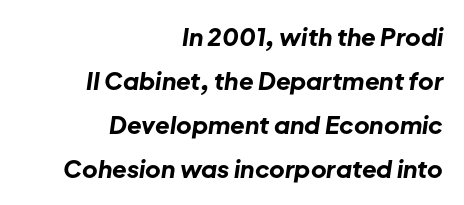
{"italic": "yes", "lean": "right", "slant_degrees": 8, "bold": "yes", "underline": "no", "align": "right", "line_spacing_ratio": 1.83, "letter_spacing": "normal", "letter_spacing_em": 0.0, "glyph_px": 24}
